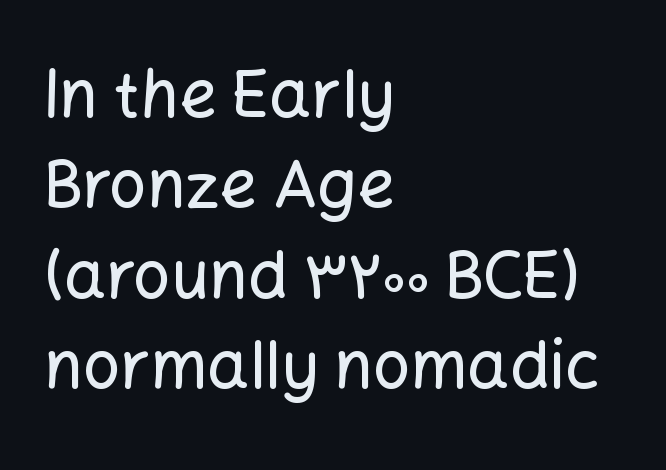
{"serif": "no", "italic": "no", "width": "normal", "stroke_contrast": "low", "x_height": "medium", "monospaced": "no", "underline": "no", "align": "left", "line_spacing": "normal", "line_spacing_ratio": 1.37, "letter_spacing": "normal", "letter_spacing_em": 0.0, "glyph_px": 66}
